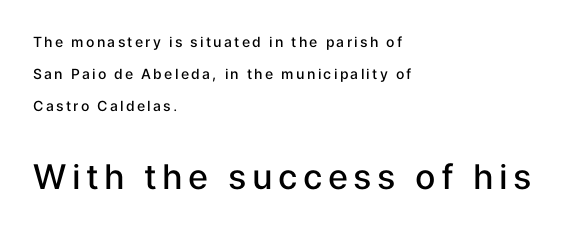
{"serif": "no", "italic": "no", "bold": "semi", "weight": "semibold", "width": "normal", "stroke_contrast": "low", "x_height": "medium", "monospaced": "no", "underline": "no", "align": "left", "line_spacing": "loose", "line_spacing_ratio": 2.27, "larger_block": "second", "size_ratio": 2.43, "glyph_px": 34}
